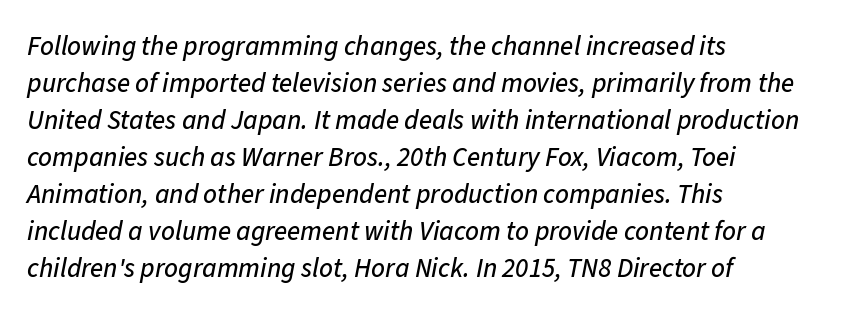
You could call the tracking neutral — neither tight nor loose. This is oblique type, the kind used for emphasis or titles. Reading down the block, your eye returns to a fixed left position each line. Check the space under the baseline: it is left empty. These lines sit exactly where default settings would place them.
